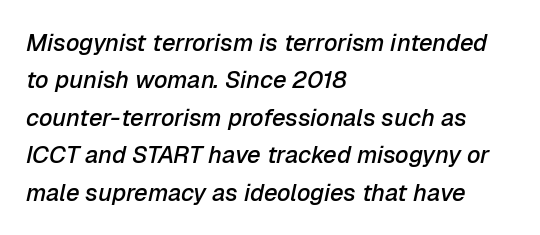
Q: Is the text bold? A: Semi-bold.
Q: Is the text italic (slanted)? A: Yes, it leans right by about 12 degrees.
Q: Is the text underlined? A: No.
Q: How is the paragraph aligned? A: Left-aligned.
Q: Is the spacing between letters normal or unusually wide? A: Normal.
Q: Is the spacing between lines tight, normal or loose? A: Normal.
